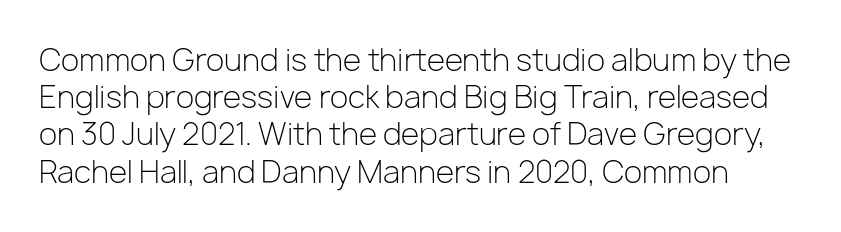
The image shows 30 px light sans-serif type, upright; set line spacing 1.24x, normal letter spacing, not underlined; low stroke contrast and a medium x-height.
